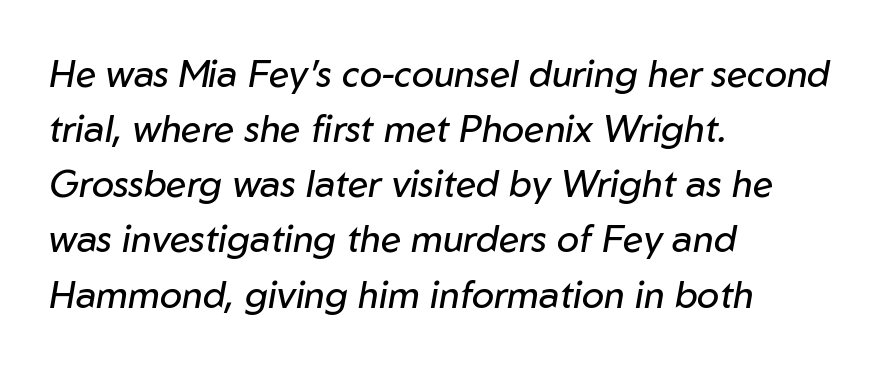
Q: Is the text bold? A: No.
Q: Is the text italic (slanted)? A: Yes, it leans right by about 10 degrees.
Q: Is the text underlined? A: No.
Q: How is the paragraph aligned? A: Left-aligned.
Q: Is the spacing between letters normal or unusually wide? A: Normal.
Q: Is the spacing between lines tight, normal or loose? A: Normal.
Q: Width (condensed, normal, or wide)? A: Normal.
Q: Stroke contrast? A: Low.
Q: x-height? A: Medium.
Q: Monospaced? A: No.
